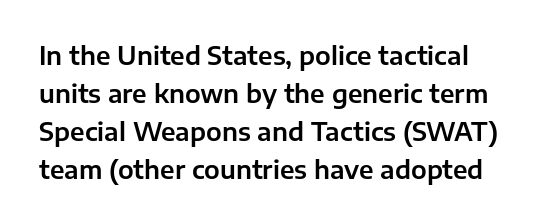
A typesetter would call this leading conventional body-copy spacing. This sample uses plain, unmodified letter spacing. Rule under the text: the space is simply empty. It's the straight-up-and-down kind of type.
